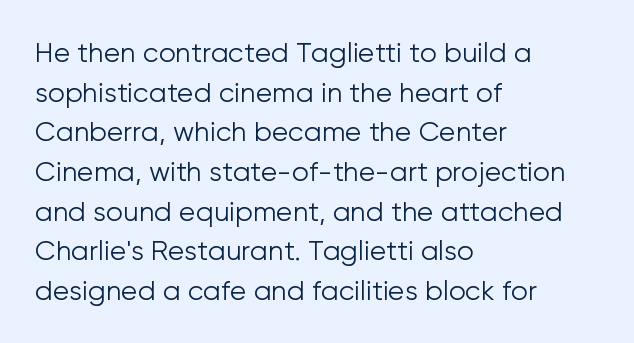
Q: Is the text bold? A: No.
Q: Is the text italic (slanted)? A: No, it is upright.
Q: Is the text underlined? A: No.
Q: How is the paragraph aligned? A: Left-aligned.
Q: Is the spacing between letters normal or unusually wide? A: Normal.
Q: Is the spacing between lines tight, normal or loose? A: Normal.
